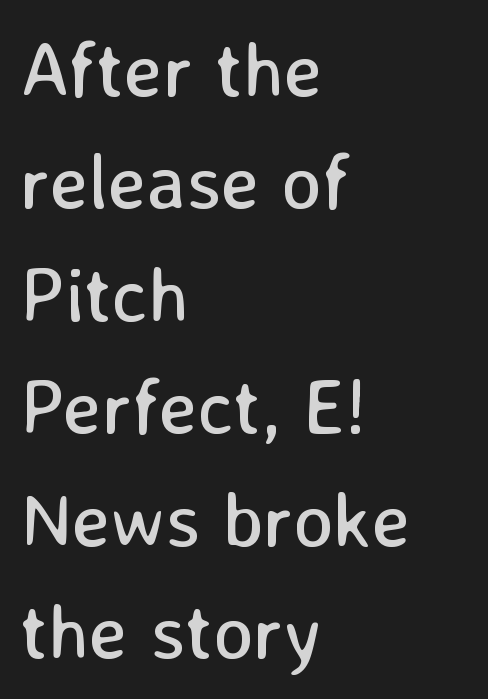
The image shows 77 px regular-weight sans-serif type, upright; set left-aligned, normal line spacing (1.46x), normal letter spacing, not underlined; low stroke contrast and a medium x-height.
